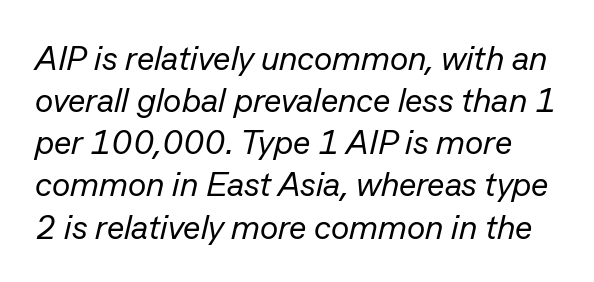
{"italic": "yes", "lean": "right", "slant_degrees": 13, "bold": "no", "weight": "regular", "width": "normal", "stroke_contrast": "low", "x_height": "medium", "monospaced": "no", "underline": "no", "line_spacing_ratio": 1.24, "letter_spacing": "normal", "letter_spacing_em": 0.0, "glyph_px": 34}
